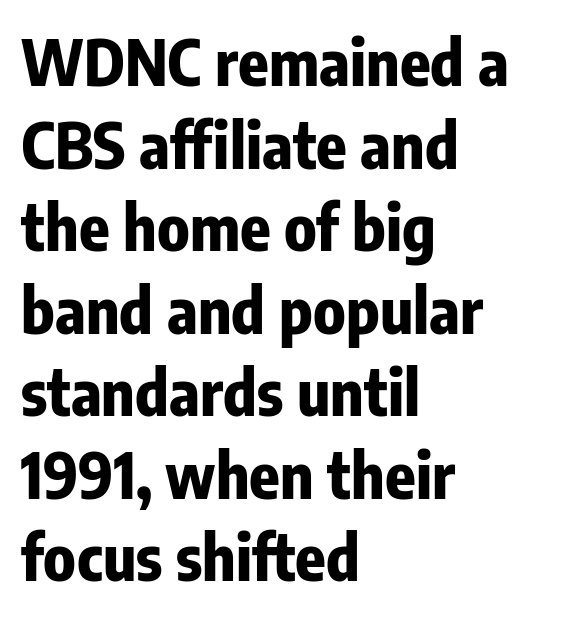
Q: Is the text bold? A: Yes.
Q: Is the text italic (slanted)? A: No, it is upright.
Q: Is the typeface a serif or a sans-serif typeface? A: Sans-serif.
Q: Is the text underlined? A: No.
Q: How is the paragraph aligned? A: Left-aligned.
Q: Is the spacing between letters normal or unusually wide? A: Normal.
Q: Is the spacing between lines tight, normal or loose? A: Normal.
Q: Width (condensed, normal, or wide)? A: Condensed.
Q: Stroke contrast? A: Low.
Q: x-height? A: Medium.
Q: Monospaced? A: No.
